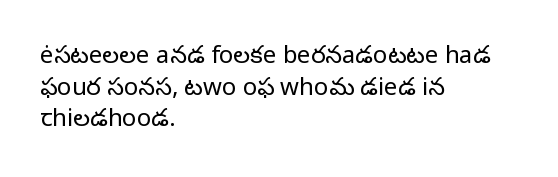
Q: Is the text bold? A: No.
Q: Is the text italic (slanted)? A: No, it is upright.
Q: Is the text underlined? A: No.
Q: How is the paragraph aligned? A: Left-aligned.
Q: Is the spacing between letters normal or unusually wide? A: Normal.
Q: Is the spacing between lines tight, normal or loose? A: Normal.
